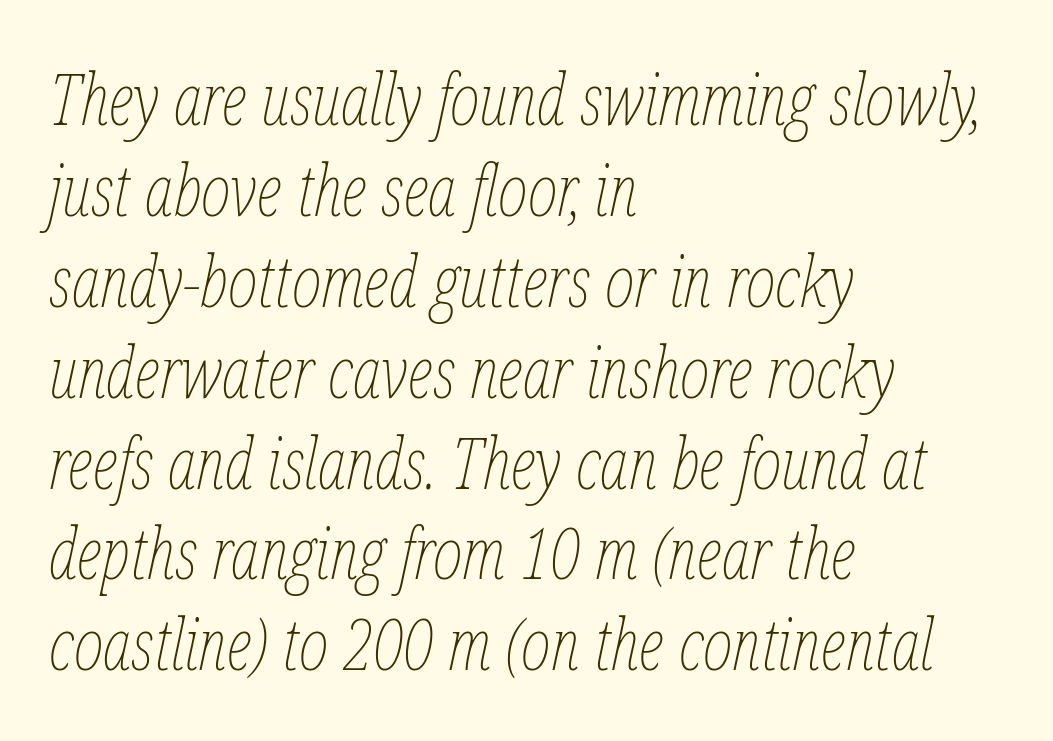
{"italic": "yes", "lean": "right", "slant_degrees": 12, "bold": "no", "weight": "thin", "width": "condensed", "stroke_contrast": "low", "x_height": "medium", "monospaced": "no", "underline": "no", "align": "left", "line_spacing": "normal", "line_spacing_ratio": 1.28, "letter_spacing": "normal", "letter_spacing_em": 0.0, "glyph_px": 71}
